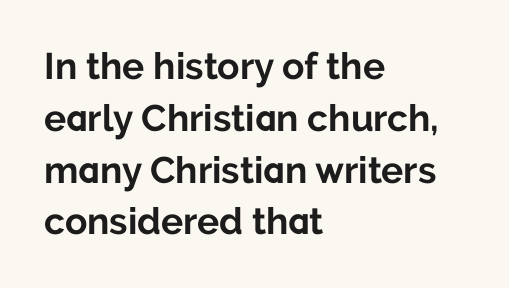
Where is the straight margin? On the left. Descender tails drop into unmarked territory. Students, note that the glyphs here touch the page at normal intervals. Unlike a traditional serif, this face leaves its strokes unadorned. Proportional: the letters do not fall into vertical columns.
